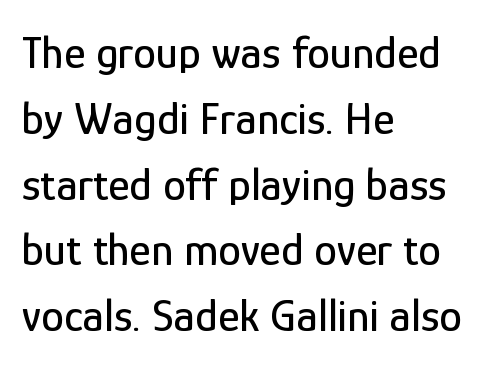
Vertically, the passage feels balanced, rows spaced as you'd expect. A typesetter would mark this as roman, not italic. Nope, no serifs anywhere on these letters. The passage shown is typed in a proportional face where columns would drift. Each row of text sits above clean, open space.
